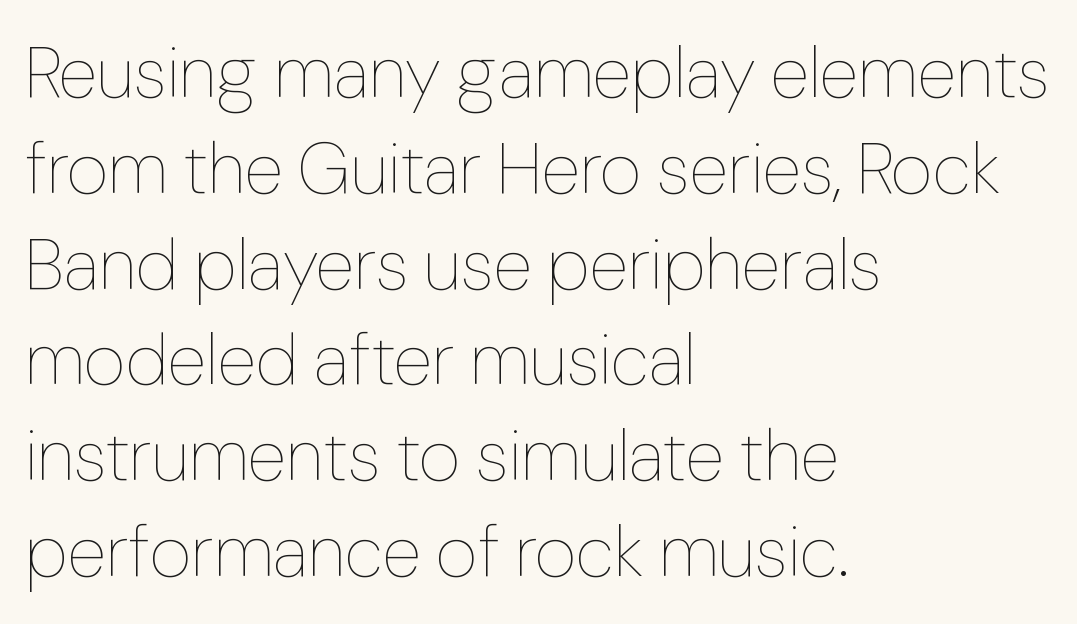
Q: Is the text bold? A: No.
Q: Is the text italic (slanted)? A: No, it is upright.
Q: Is the text underlined? A: No.
Q: How is the paragraph aligned? A: Left-aligned.
Q: Is the spacing between letters normal or unusually wide? A: Normal.
Q: Is the spacing between lines tight, normal or loose? A: Normal.
Q: Width (condensed, normal, or wide)? A: Normal.
Q: Stroke contrast? A: Low.
Q: x-height? A: Medium.
Q: Monospaced? A: No.
